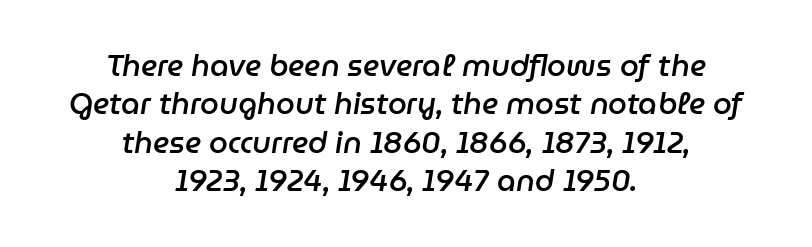
The image shows 30 px semibold type, italic (leaning right); set centered, normal line spacing (1.28x), normal letter spacing, not underlined; low stroke contrast and a medium x-height.
